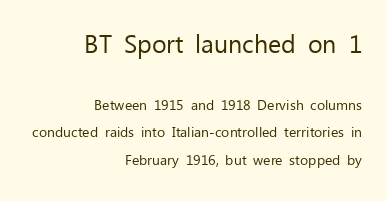
The image shows 25 px text type, upright; set right-aligned, loose line spacing (1.96x), normal letter spacing, not underlined; the first (top) block is 1.79x larger.
